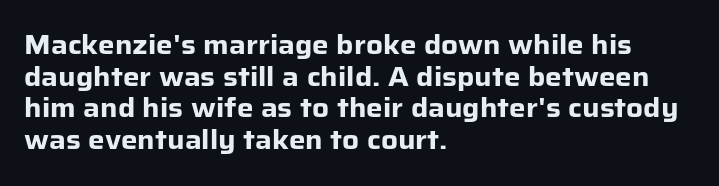
The image shows 26 px bold type, upright; set left-aligned, line spacing 1.22x, normal letter spacing, not underlined.
